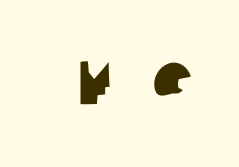
{"serif": "no", "width": "normal", "stroke_contrast": "low", "x_height": "large", "monospaced": "no", "underline": "no", "letter_spacing": "wide", "letter_spacing_em": 0.49, "glyph_px": 78}
